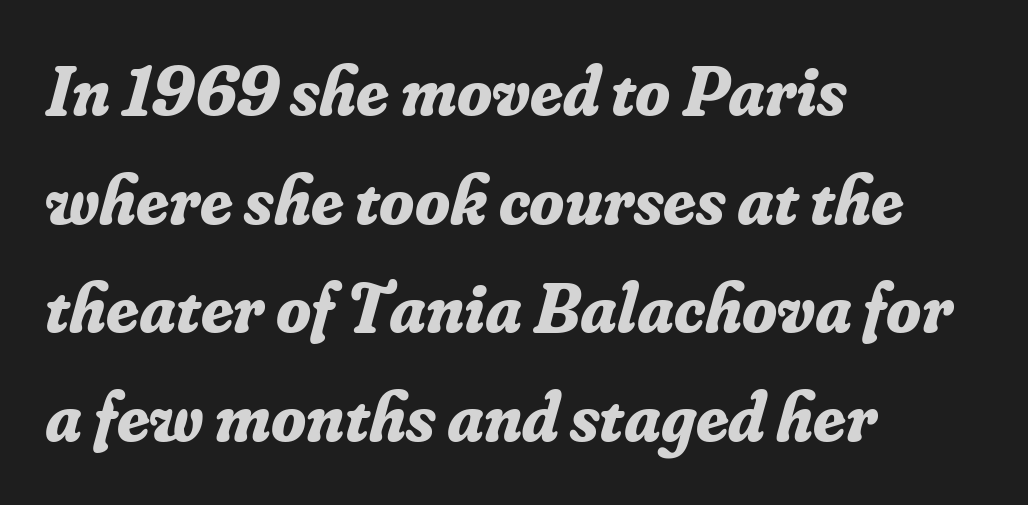
{"serif": "yes", "italic": "yes", "lean": "right", "slant_degrees": 16, "bold": "yes", "weight": "bold", "width": "normal", "stroke_contrast": "low", "x_height": "small", "monospaced": "no", "underline": "no", "align": "left", "line_spacing": "normal", "line_spacing_ratio": 1.53, "letter_spacing": "normal", "letter_spacing_em": 0.0, "glyph_px": 71}
